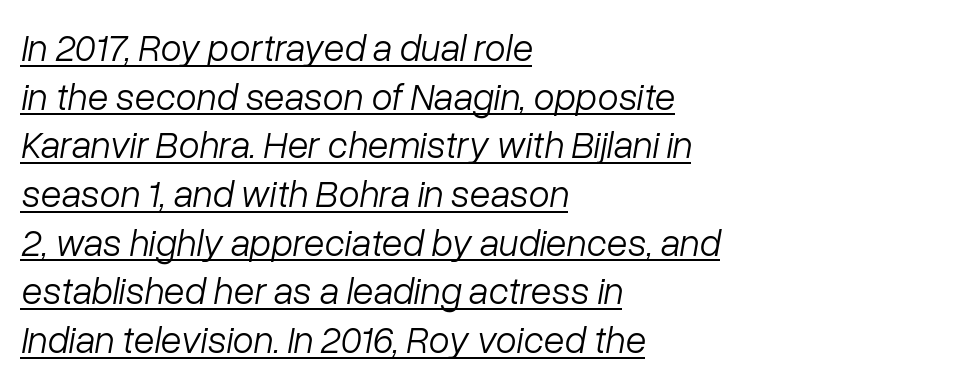
This sample has the flowing, uneven cadence of proportional lettering. Short note: letters normally spaced. The rag falls on the right side of this text block. Stroke thickness stays within the range of a standard reading face or lighter.
